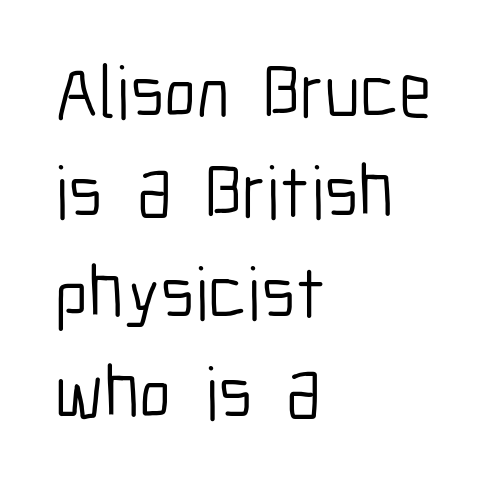
Q: Is the text bold? A: No.
Q: Is the text italic (slanted)? A: No, it is upright.
Q: Is the typeface a serif or a sans-serif typeface? A: Sans-serif.
Q: Is the text underlined? A: No.
Q: How is the paragraph aligned? A: Left-aligned.
Q: Is the spacing between letters normal or unusually wide? A: Normal.
Q: Is the spacing between lines tight, normal or loose? A: Normal.
Q: Width (condensed, normal, or wide)? A: Condensed.
Q: Stroke contrast? A: Low.
Q: x-height? A: Medium.
Q: Monospaced? A: No.
